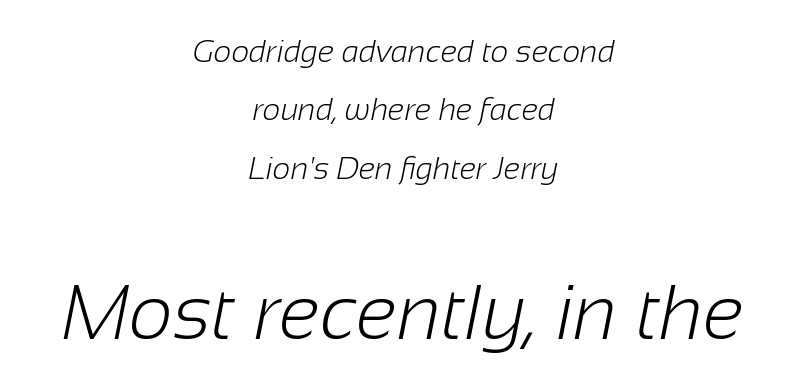
In CSS terms this would be text-align: center. No extra tracking has been applied to these lines. Honestly, there is no underline to notice here at all. The strokes carry an ordinary text weight at most. Serifs: no, the terminals of the letterforms are clean.
